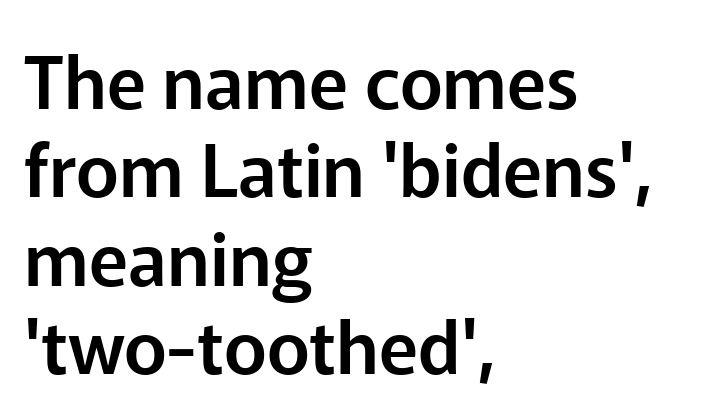
Q: Is the text italic (slanted)? A: No, it is upright.
Q: Is the typeface a serif or a sans-serif typeface? A: Sans-serif.
Q: Is the text underlined? A: No.
Q: How is the paragraph aligned? A: Left-aligned.
Q: Is the spacing between letters normal or unusually wide? A: Normal.
Q: Width (condensed, normal, or wide)? A: Normal.
Q: Stroke contrast? A: Low.
Q: x-height? A: Medium.
Q: Monospaced? A: No.
